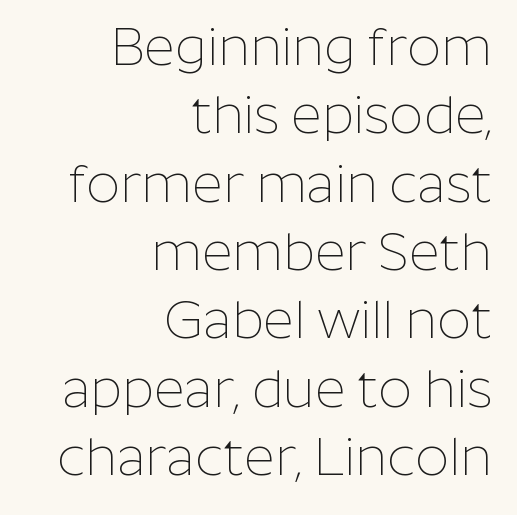
{"serif": "no", "italic": "no", "bold": "no", "weight": "thin", "width": "normal", "stroke_contrast": "low", "x_height": "medium", "monospaced": "no", "underline": "no", "align": "right", "line_spacing": "normal", "line_spacing_ratio": 1.29, "letter_spacing": "normal", "letter_spacing_em": 0.0, "glyph_px": 53}
